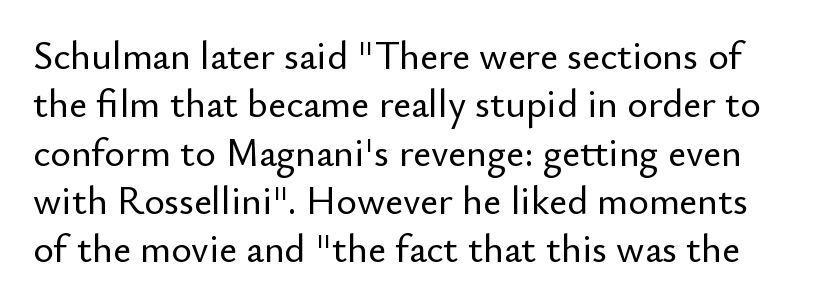
Observe the ordinary spacing: letters are neighbours, not strangers. Check the space under the baseline: it is left empty. Do the characters align in a grid? No, the font is proportional. The axis of the letterforms is exactly vertical. The characters display no serif detailing; their extremities are plain.
